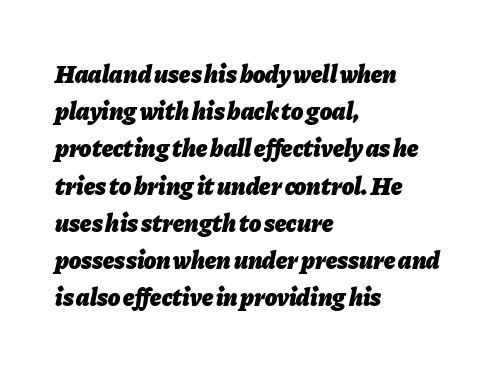
This sample uses an oblique cut, with every glyph tilted off the vertical. On the weight axis this lands at bold, roughly 700. The specimen omits any rule beneath the text block's lines. Is there much room between lines? A standard amount, neither cramped nor airy. Inter-character spacing is left at the font's built-in metrics.
